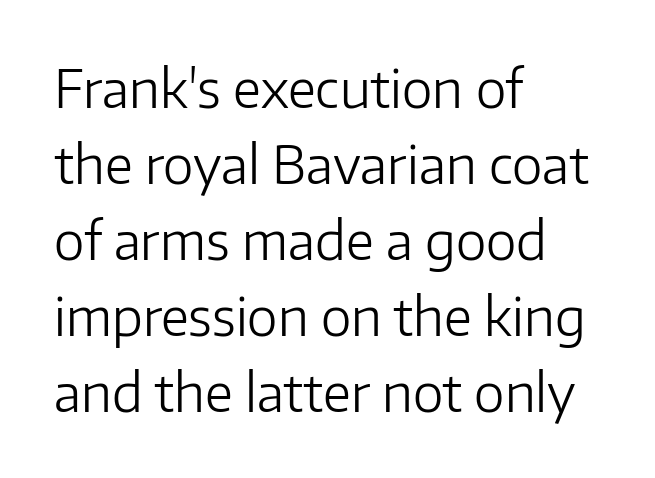
The typeface chosen for these lines omits serifs. No word sits above an underline. Do the characters align in a grid? No, the font is proportional. The block of text has a typical density, with ordinary space between rows.
